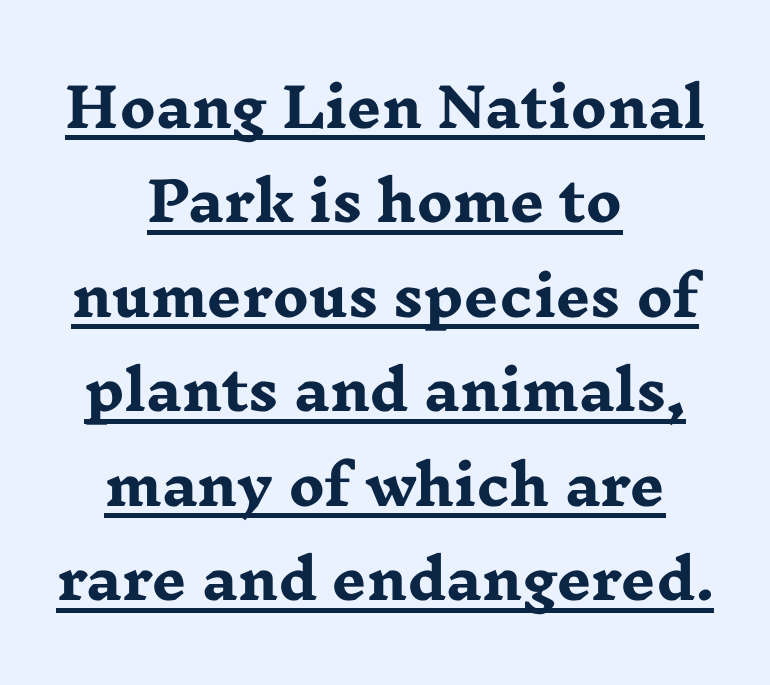
The image shows 54 px heavy, wide serif type, upright; set centered, line spacing 1.75x, normal letter spacing, underlined; low stroke contrast and a medium x-height.
